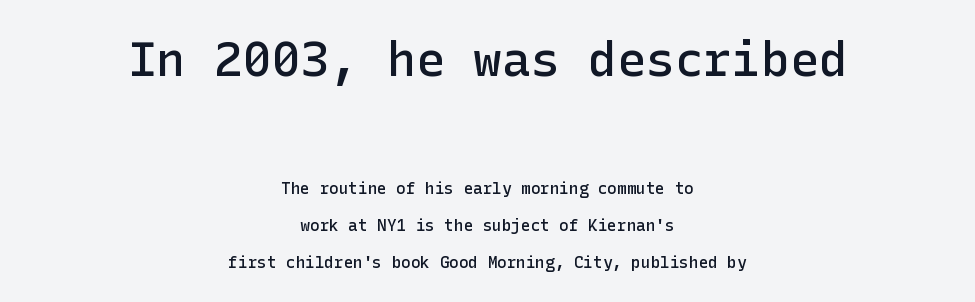
Q: Is the text bold? A: Semi-bold.
Q: Is the text italic (slanted)? A: No, it is upright.
Q: Is the typeface a serif or a sans-serif typeface? A: Sans-serif.
Q: Is the text underlined? A: No.
Q: How is the paragraph aligned? A: Centered.
Q: Is the spacing between letters normal or unusually wide? A: Normal.
Q: Is the spacing between lines tight, normal or loose? A: Loose.
Q: Which block of text is set in a larger size, the first (top) or the second (bottom)? A: The first (top) one.
Q: Width (condensed, normal, or wide)? A: Normal.
Q: Stroke contrast? A: Low.
Q: x-height? A: Medium.
